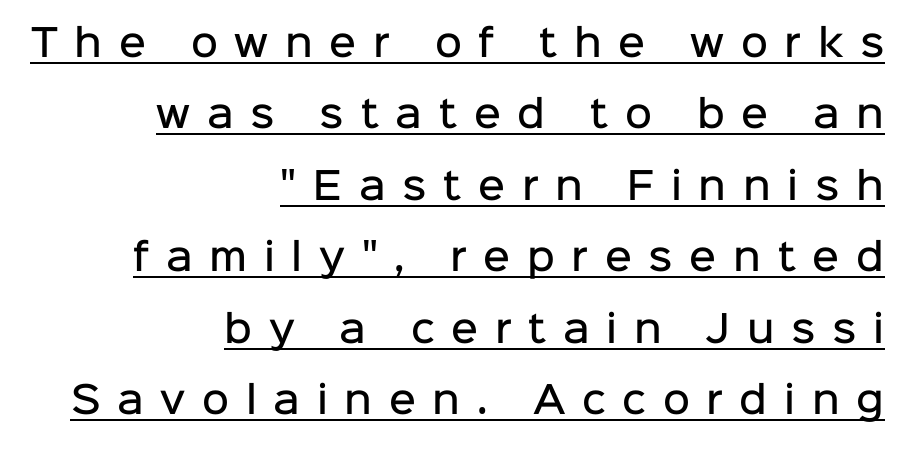
The image shows 37 px semibold sans-serif type, upright; set right-aligned, loose line spacing (1.93x), unusually wide letter spacing (+0.45 em), underlined; low stroke contrast and a medium x-height.
